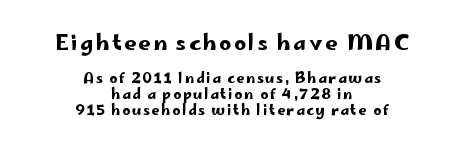
{"italic": "no", "underline": "no", "align": "center", "line_spacing": "tight", "line_spacing_ratio": 1.14, "larger_block": "first", "size_ratio": 1.5, "glyph_px": 21}
